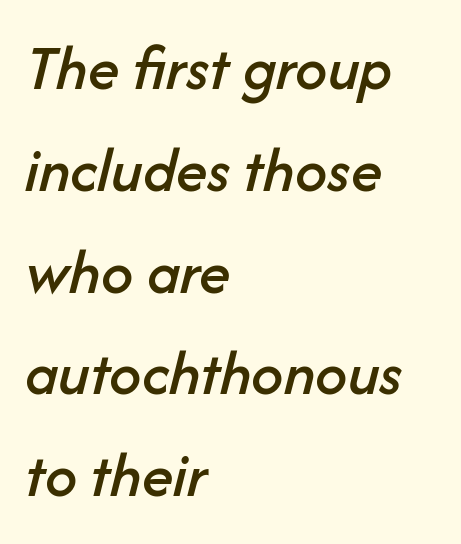
{"italic": "yes", "lean": "right", "slant_degrees": 14, "width": "normal", "stroke_contrast": "low", "x_height": "medium", "monospaced": "no", "underline": "no", "align": "left", "line_spacing": "normal", "line_spacing_ratio": 1.59, "letter_spacing": "normal", "letter_spacing_em": 0.0, "glyph_px": 64}
